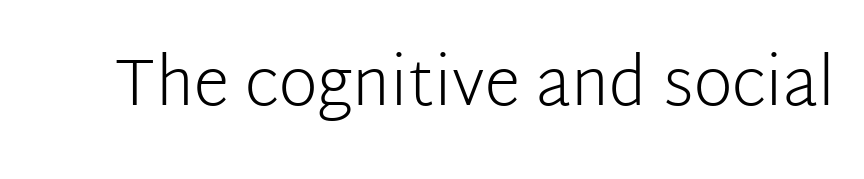
{"serif": "no", "italic": "no", "bold": "no", "weight": "light", "width": "normal", "stroke_contrast": "low", "x_height": "medium", "monospaced": "no", "underline": "no", "letter_spacing": "normal", "letter_spacing_em": 0.0, "glyph_px": 66}
